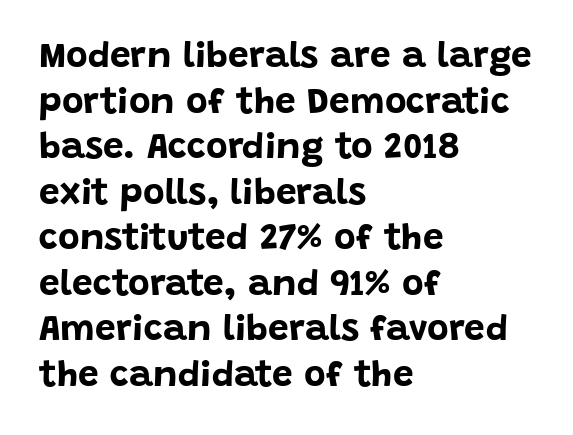
Letter spacing: default. Is there any slant? The stems are plumb. Summary of weight: heavy, a full bold. In terms of letterform style, serifs are entirely absent. Just letters on the line, the space beneath them empty.
